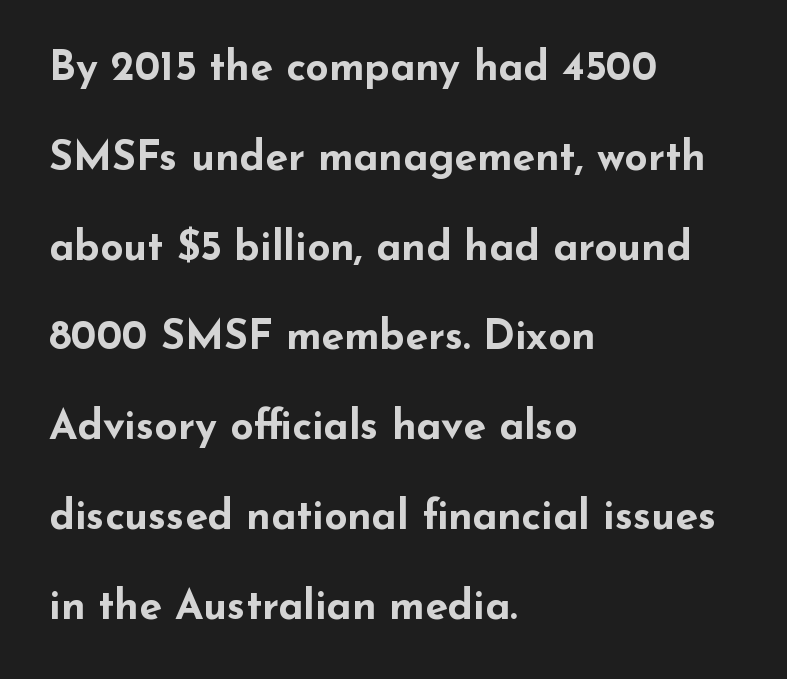
The image shows 41 px bold, wide sans-serif type, upright; set left-aligned, loose line spacing (2.19x), normal letter spacing, not underlined; low stroke contrast and a small x-height.
